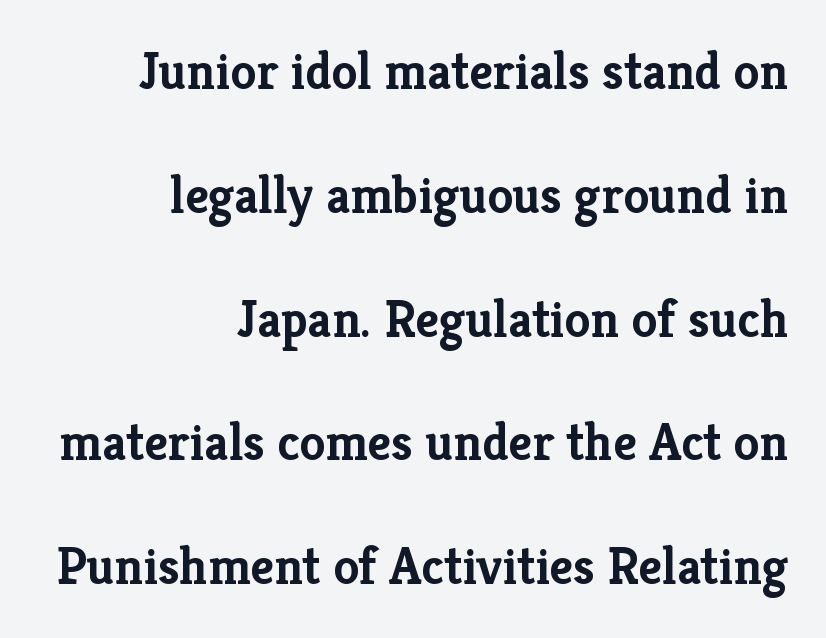
The image shows 52 px semibold serif type, upright; set right-aligned, loose line spacing (2.38x), normal letter spacing, not underlined; low stroke contrast and a medium x-height.
